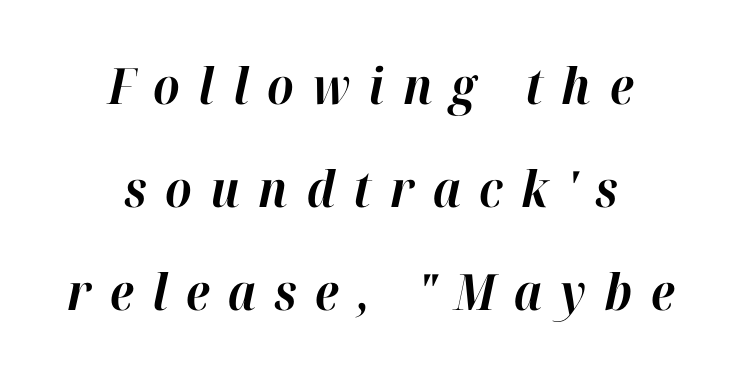
Q: Is the text bold? A: Yes.
Q: Is the text italic (slanted)? A: Yes, it leans right by about 12 degrees.
Q: Is the text underlined? A: No.
Q: How is the paragraph aligned? A: Centered.
Q: Is the spacing between letters normal or unusually wide? A: Unusually wide.
Q: Is the spacing between lines tight, normal or loose? A: Loose.
Q: Width (condensed, normal, or wide)? A: Normal.
Q: Stroke contrast? A: High.
Q: x-height? A: Medium.
Q: Monospaced? A: No.
